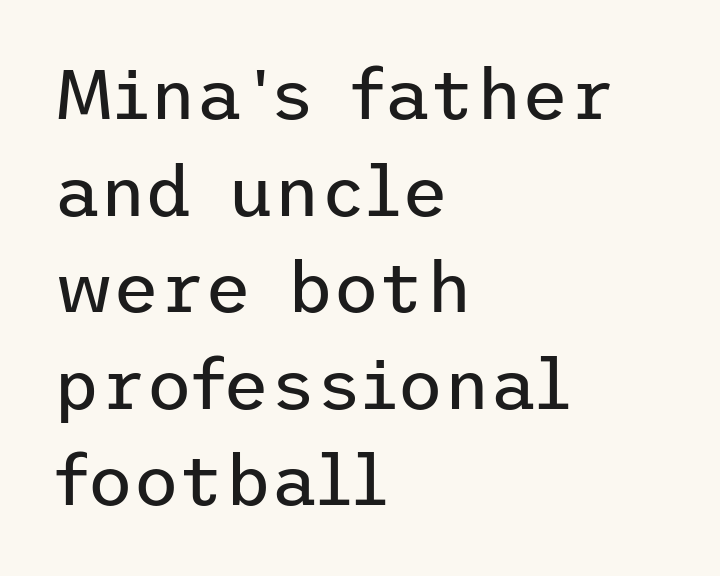
Q: Is the text bold? A: No.
Q: Is the text italic (slanted)? A: No, it is upright.
Q: Is the typeface a serif or a sans-serif typeface? A: Sans-serif.
Q: Is the text underlined? A: No.
Q: How is the paragraph aligned? A: Left-aligned.
Q: Is the spacing between letters normal or unusually wide? A: Normal.
Q: Is the spacing between lines tight, normal or loose? A: Normal.
Q: Width (condensed, normal, or wide)? A: Normal.
Q: Stroke contrast? A: Low.
Q: x-height? A: Medium.
